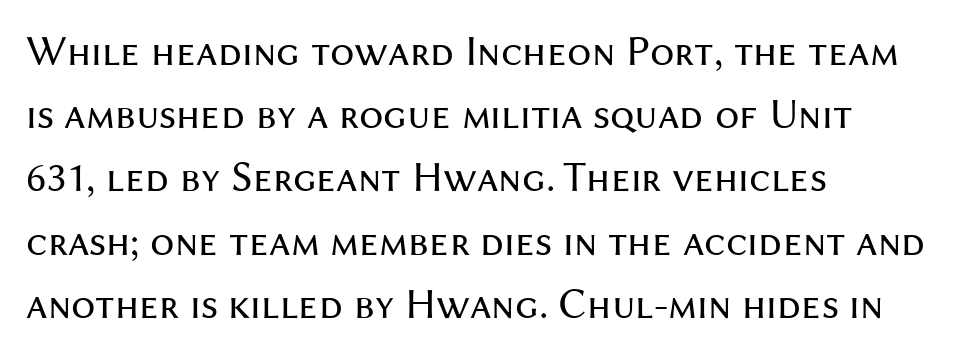
{"serif": "no", "italic": "no", "bold": "no", "weight": "regular", "width": "normal", "stroke_contrast": "medium", "x_height": "medium", "monospaced": "no", "underline": "no", "align": "left", "line_spacing": "normal", "line_spacing_ratio": 1.47, "letter_spacing": "normal", "letter_spacing_em": 0.0, "glyph_px": 43}
